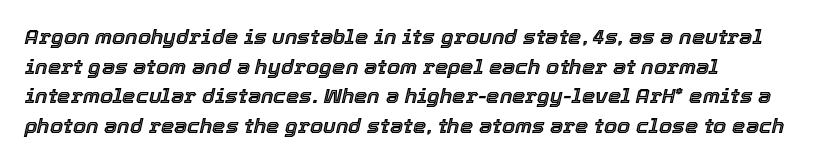
{"italic": "yes", "lean": "right", "slant_degrees": 12, "underline": "no", "align": "left", "line_spacing": "normal", "line_spacing_ratio": 1.41, "letter_spacing": "normal", "letter_spacing_em": 0.0, "glyph_px": 21}
